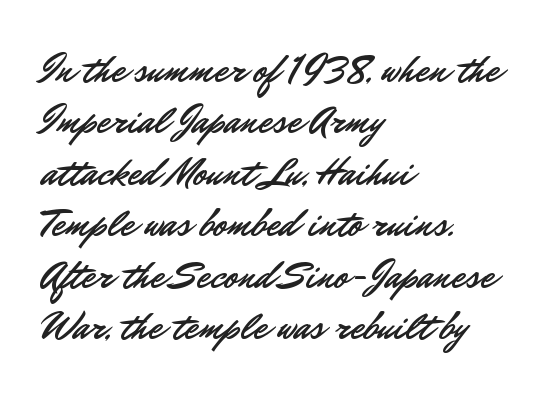
Q: Is the text italic (slanted)? A: Yes.
Q: Is the typeface a serif or a sans-serif typeface? A: Sans-serif.
Q: Is the text underlined? A: No.
Q: How is the paragraph aligned? A: Left-aligned.
Q: Is the spacing between letters normal or unusually wide? A: Normal.
Q: Is the spacing between lines tight, normal or loose? A: Normal.
Q: Width (condensed, normal, or wide)? A: Normal.
Q: Stroke contrast? A: Low.
Q: x-height? A: Small.
Q: Monospaced? A: No.
